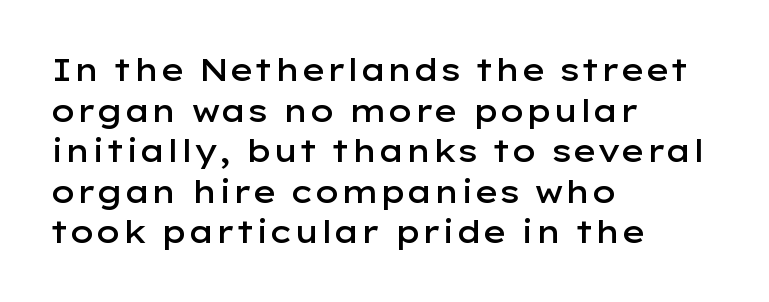
The image shows 31 px semibold, wide sans-serif type, upright; set left-aligned, normal line spacing (1.31x), normal letter spacing, not underlined; low stroke contrast and a medium x-height.
